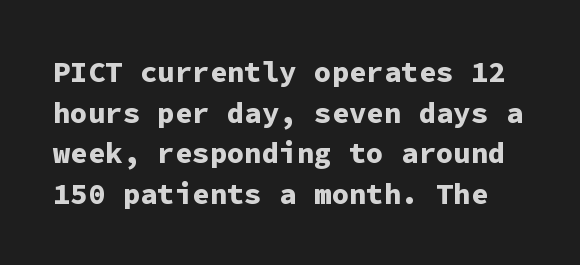
Stroke thickness is high; the sample reads as a true bold. Caption: standard tracking, unaltered. You could count columns in this text — the font is strictly monospaced. No italicization has been applied; the sample stays upright.
